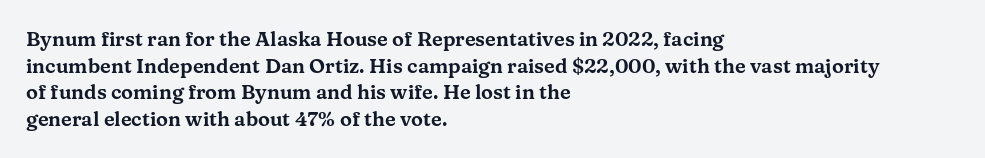
The image shows 20 px text type, upright; set left-aligned, normal line spacing (1.33x), normal letter spacing, not underlined.
